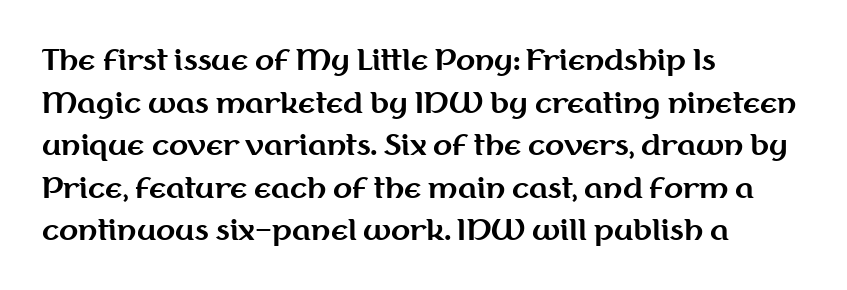
{"serif": "no", "italic": "no", "bold": "yes", "weight": "bold", "width": "normal", "stroke_contrast": "medium", "x_height": "medium", "monospaced": "no", "underline": "no", "align": "left", "line_spacing": "normal", "line_spacing_ratio": 1.52, "letter_spacing": "normal", "letter_spacing_em": 0.0, "glyph_px": 28}
